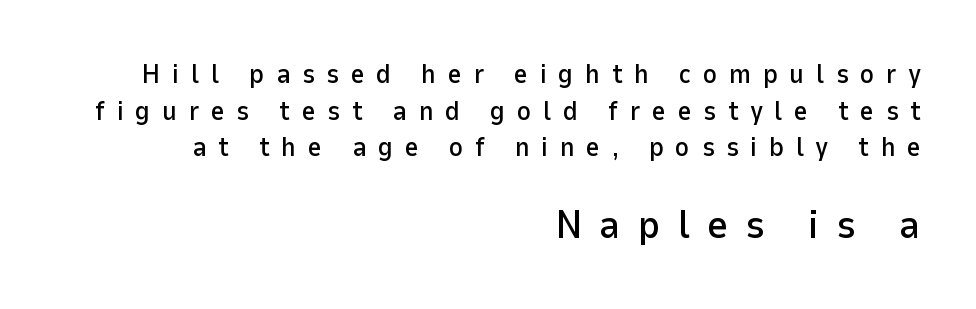
Clear beneath every line of the passage. Letter spacing: wide. Look at the bottom of the vertical strokes: they stop flat, with no serifs. The text block is weighted toward the right margin, trailing off unevenly leftward. Here the designer chose a conventional face with non-uniform glyph widths. Bigger letters appear in the bottom chunk; the top chunk is reduced.
